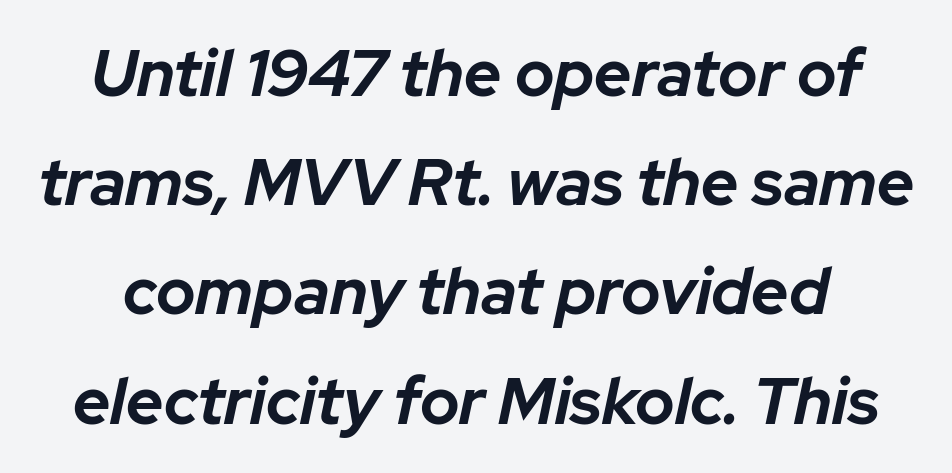
Check under the words: just untouched page. A typesetter would call this proportional, since set widths differ per character. Is there much room between lines? A standard amount, neither cramped nor airy. The letters are slanted; this is an italic face.
